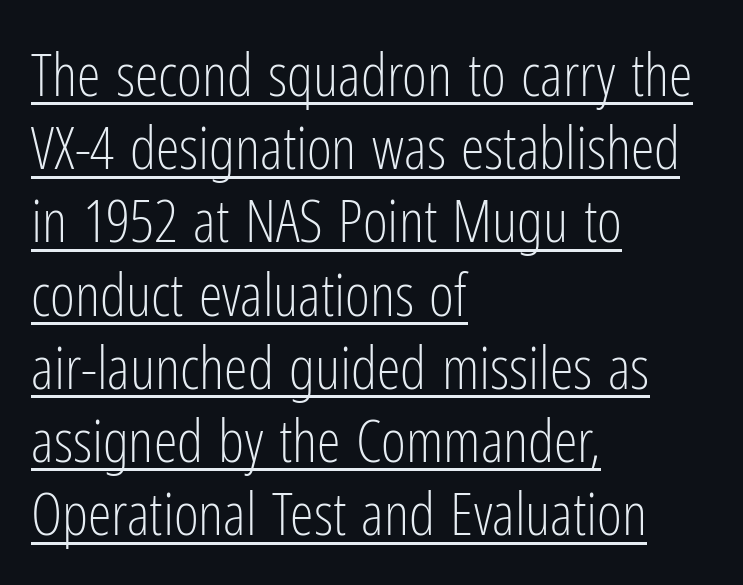
{"serif": "no", "italic": "no", "bold": "no", "weight": "light", "width": "condensed", "stroke_contrast": "low", "x_height": "medium", "monospaced": "no", "underline": "yes", "align": "left", "line_spacing_ratio": 1.22, "letter_spacing": "normal", "letter_spacing_em": 0.0, "glyph_px": 60}
